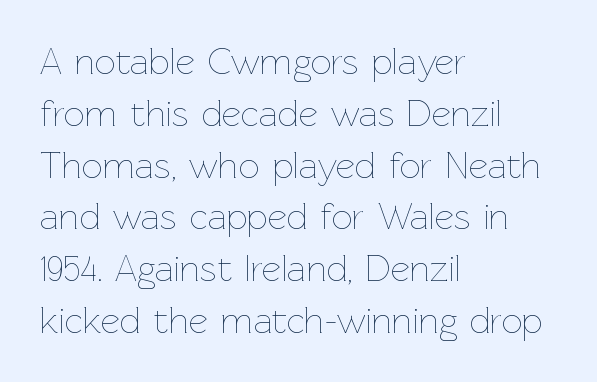
Q: Is the text bold? A: No.
Q: Is the text italic (slanted)? A: No, it is upright.
Q: Is the text underlined? A: No.
Q: How is the paragraph aligned? A: Left-aligned.
Q: Is the spacing between letters normal or unusually wide? A: Normal.
Q: Is the spacing between lines tight, normal or loose? A: Normal.
Q: Width (condensed, normal, or wide)? A: Normal.
Q: Stroke contrast? A: Low.
Q: x-height? A: Medium.
Q: Monospaced? A: No.
